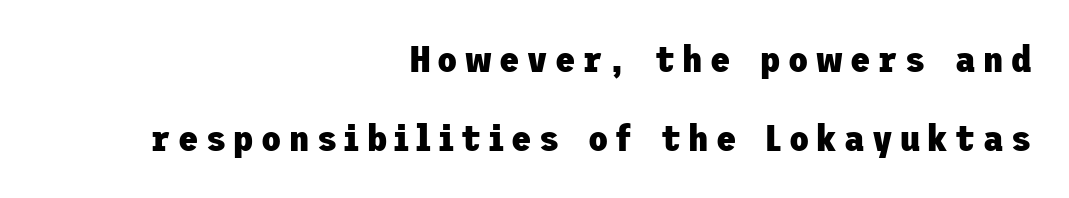
The image shows 37 px heavy sans-serif type, upright; set right-aligned, loose line spacing (2.14x), unusually wide letter spacing (+0.2 em), not underlined; low stroke contrast and a medium x-height.
